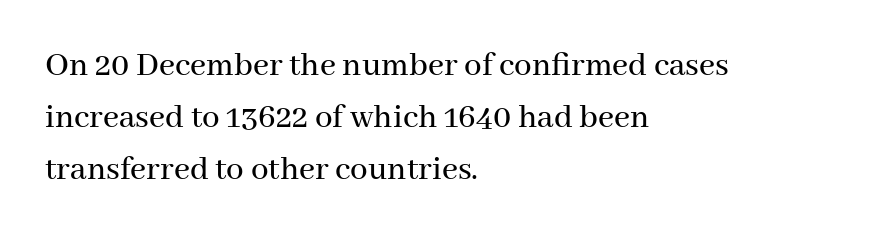
The image shows 35 px serif type, upright; set left-aligned, normal line spacing (1.48x), normal letter spacing, not underlined; medium stroke contrast and a medium x-height.
